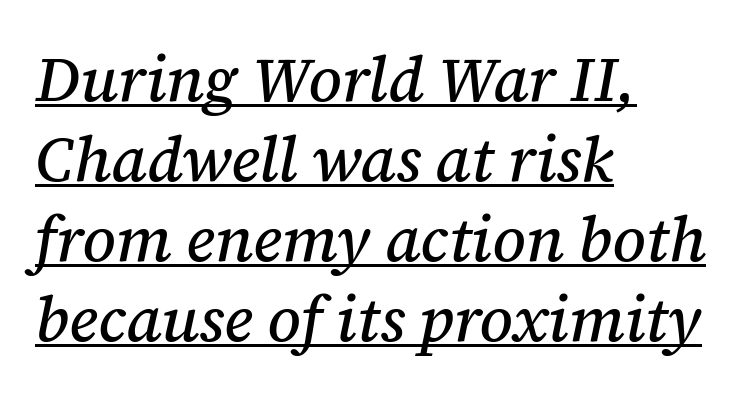
Q: Is the text italic (slanted)? A: Yes, it leans right by about 12 degrees.
Q: Is the typeface a serif or a sans-serif typeface? A: Serif.
Q: Is the text underlined? A: Yes.
Q: How is the paragraph aligned? A: Left-aligned.
Q: Is the spacing between letters normal or unusually wide? A: Normal.
Q: Is the spacing between lines tight, normal or loose? A: Normal.
Q: Width (condensed, normal, or wide)? A: Normal.
Q: Stroke contrast? A: Medium.
Q: x-height? A: Medium.
Q: Monospaced? A: No.
